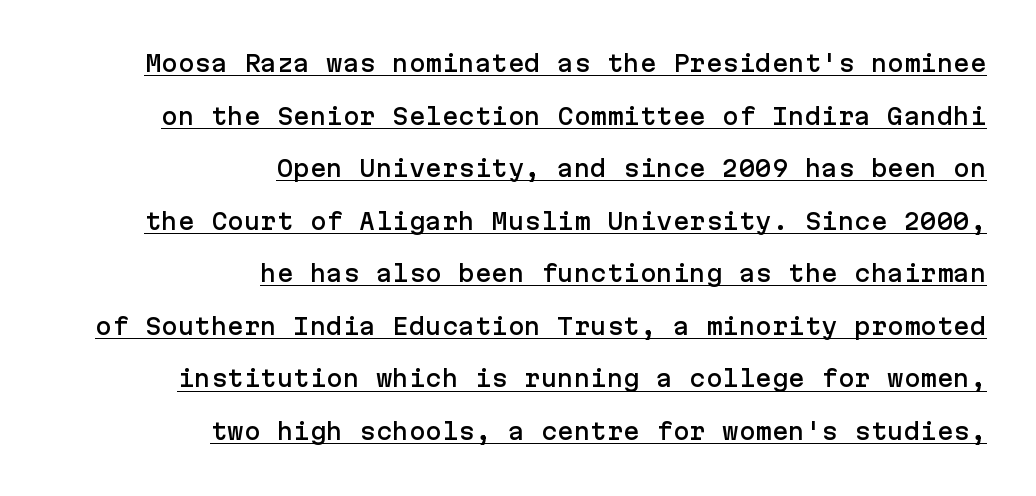
The image shows 22 px text type, upright; set right-aligned, loose line spacing (2.39x), normal letter spacing, underlined.
